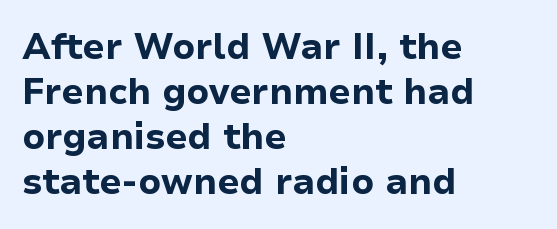
{"serif": "no", "italic": "no", "bold": "yes", "weight": "bold", "width": "normal", "stroke_contrast": "low", "x_height": "medium", "monospaced": "no", "underline": "no", "align": "left", "line_spacing": "normal", "line_spacing_ratio": 1.25, "letter_spacing": "normal", "letter_spacing_em": 0.0, "glyph_px": 36}
